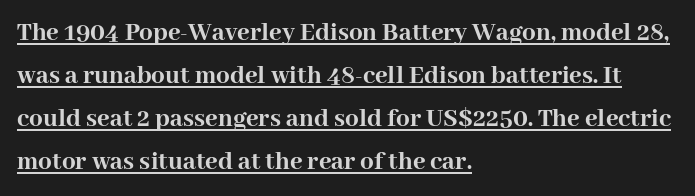
The image shows 27 px bold type, upright; set left-aligned, normal line spacing (1.59x), normal letter spacing, underlined.
